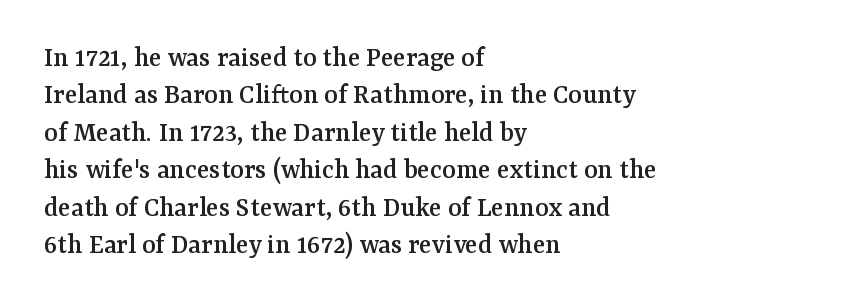
No word sits above an underline. If you drew a ruler down the left edge, every line would touch it. Here the designer chose a conventional face with non-uniform glyph widths. The characters display serif detailing at their extremities. This sample uses plain, unmodified letter spacing. Tall strokes in this sample are plumb rather than angled.
